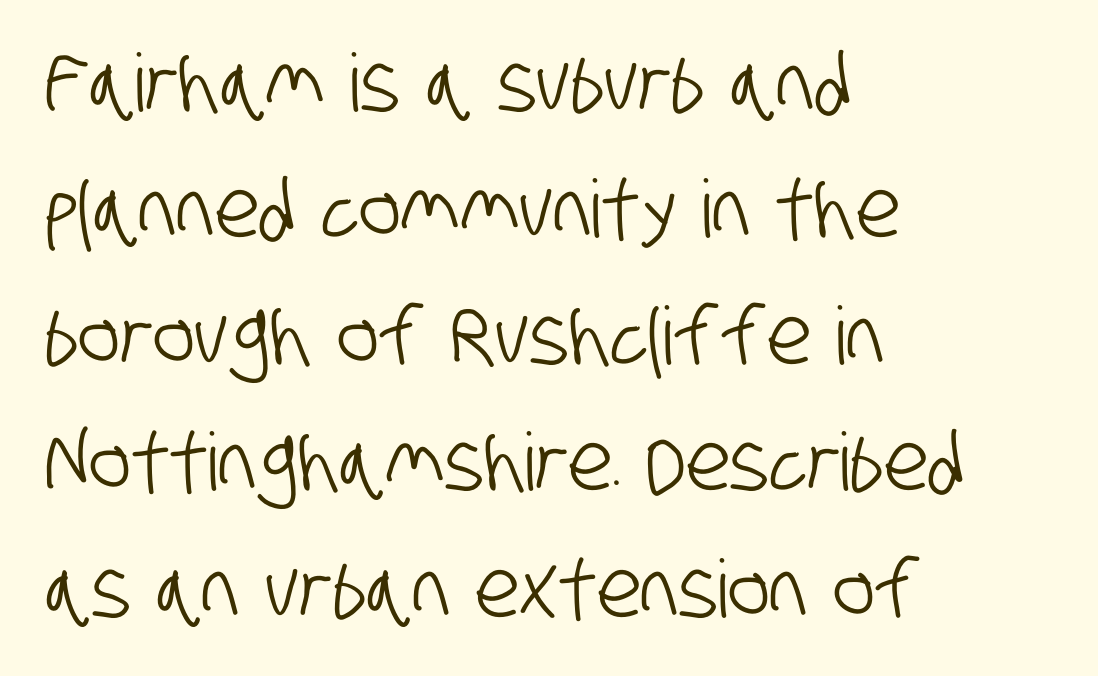
Q: Is the typeface a serif or a sans-serif typeface? A: Sans-serif.
Q: Is the text underlined? A: No.
Q: How is the paragraph aligned? A: Left-aligned.
Q: Is the spacing between letters normal or unusually wide? A: Normal.
Q: Is the spacing between lines tight, normal or loose? A: Normal.
Q: Width (condensed, normal, or wide)? A: Condensed.
Q: Stroke contrast? A: Low.
Q: x-height? A: Large.
Q: Monospaced? A: No.
